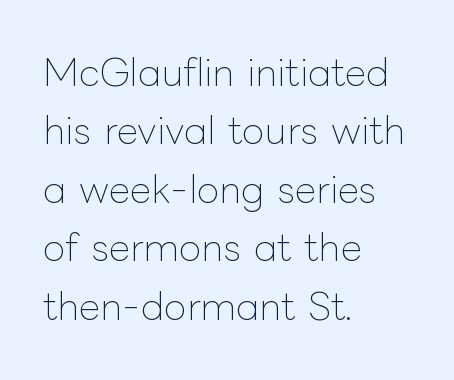
Q: Is the text bold? A: No.
Q: Is the text italic (slanted)? A: No, it is upright.
Q: Is the text underlined? A: No.
Q: How is the paragraph aligned? A: Left-aligned.
Q: Is the spacing between letters normal or unusually wide? A: Normal.
Q: Is the spacing between lines tight, normal or loose? A: Normal.
Q: Width (condensed, normal, or wide)? A: Normal.
Q: Stroke contrast? A: Low.
Q: x-height? A: Medium.
Q: Monospaced? A: No.
